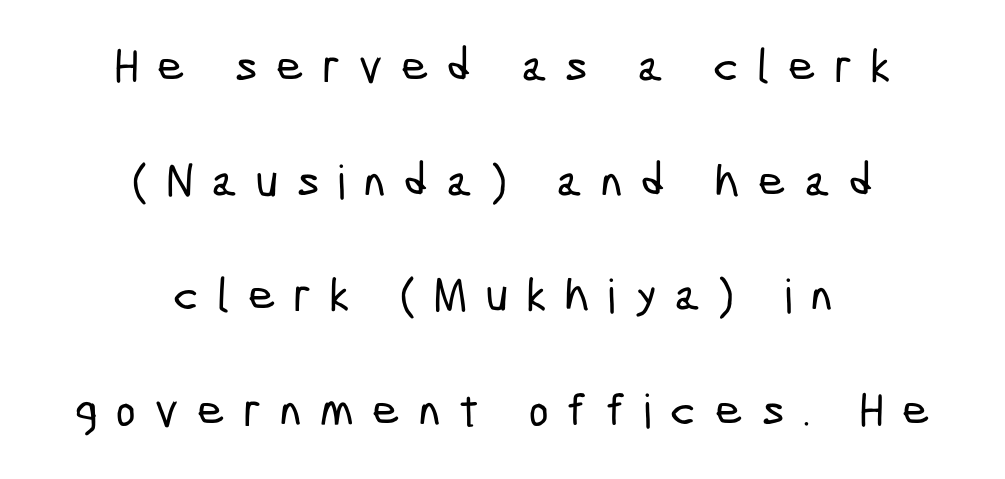
The image shows 47 px condensed sans-serif type; set centered, loose line spacing (2.44x), unusually wide letter spacing (+0.4 em), not underlined; low stroke contrast and a medium x-height.
